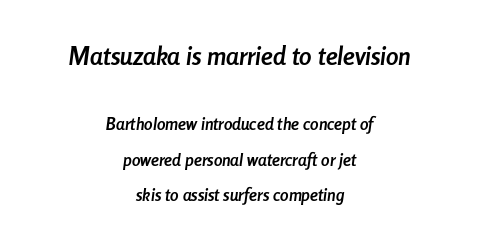
The image shows 25 px bold type, italic (leaning right); set centered, loose line spacing (2.11x), normal letter spacing, not underlined; the first (top) block is 1.47x larger.
